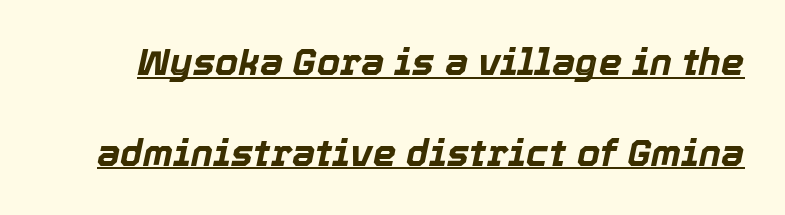
The image shows 37 px bold type, italic (leaning right); set loose line spacing (2.45x), normal letter spacing, underlined; a medium x-height.
